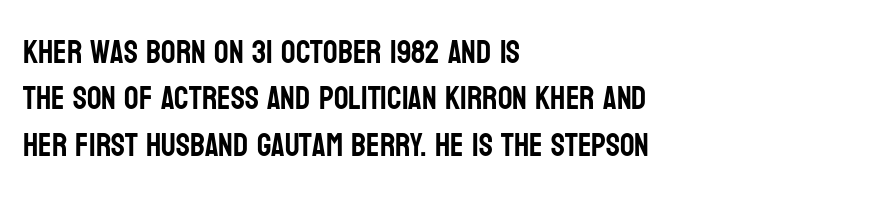
Q: Is the text italic (slanted)? A: No, it is upright.
Q: Is the typeface a serif or a sans-serif typeface? A: Sans-serif.
Q: Is the text underlined? A: No.
Q: How is the paragraph aligned? A: Left-aligned.
Q: Is the spacing between letters normal or unusually wide? A: Normal.
Q: Is the spacing between lines tight, normal or loose? A: Normal.
Q: Width (condensed, normal, or wide)? A: Condensed.
Q: Stroke contrast? A: Low.
Q: x-height? A: Large.
Q: Monospaced? A: No.
